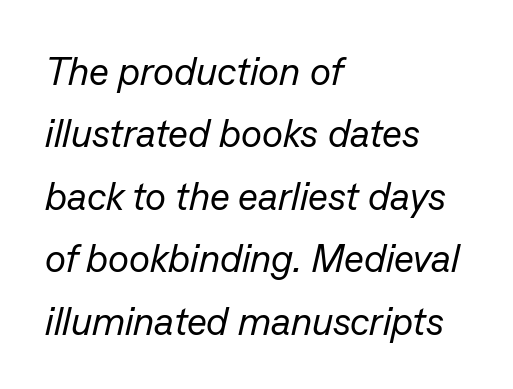
Does extra space separate the letters? No, they use regular spacing. Does the lettering tilt? It does — this is italic. The paragraph shown leans on its left margin. This is not heavy type; no bold has been used. The designer left line spacing at the default.
